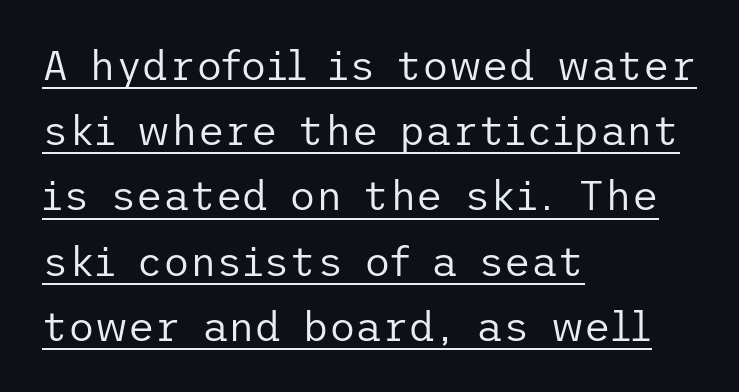
Q: Is the text bold? A: No.
Q: Is the text italic (slanted)? A: No, it is upright.
Q: Is the typeface a serif or a sans-serif typeface? A: Sans-serif.
Q: Is the text underlined? A: Yes.
Q: How is the paragraph aligned? A: Left-aligned.
Q: Is the spacing between letters normal or unusually wide? A: Normal.
Q: Is the spacing between lines tight, normal or loose? A: Normal.
Q: Width (condensed, normal, or wide)? A: Normal.
Q: Stroke contrast? A: Low.
Q: x-height? A: Medium.
